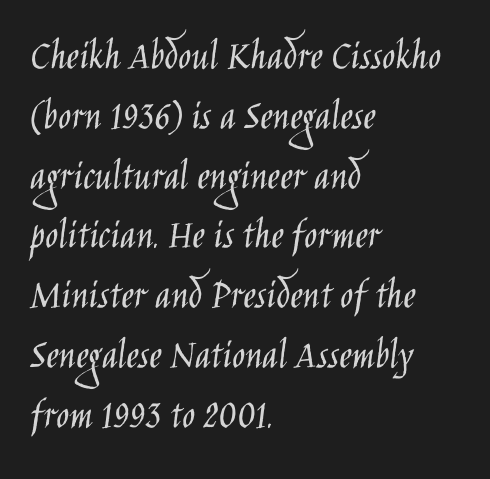
The image shows 43 px light, condensed sans-serif type; set left-aligned, normal line spacing (1.39x), normal letter spacing, not underlined; low stroke contrast and a large x-height.
